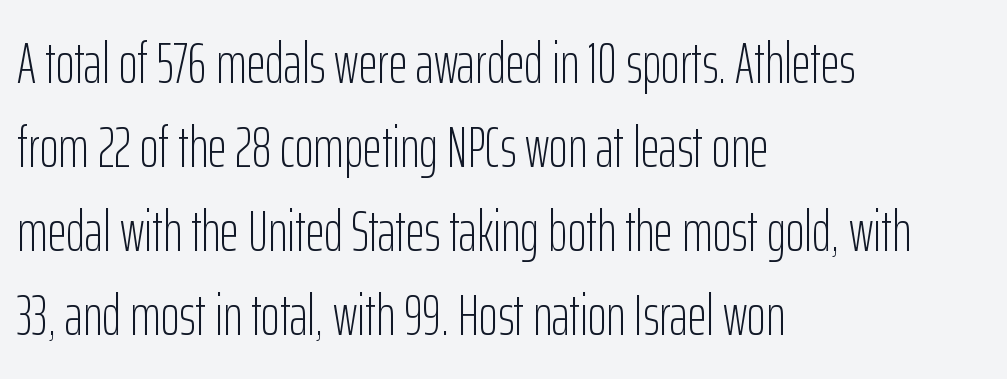
The image shows 58 px light, condensed sans-serif type, upright; set left-aligned, normal line spacing (1.45x), normal letter spacing, not underlined; low stroke contrast and a medium x-height.
